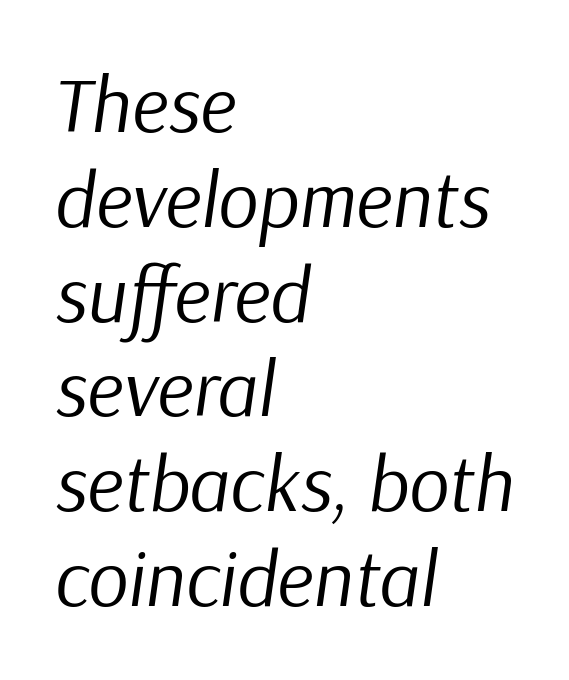
Check under the words: just untouched page. Caption: face not bold, strokes unweighted. Characters follow at the spacing the type designer built in. This sample uses an oblique cut, with every glyph tilted off the vertical.
